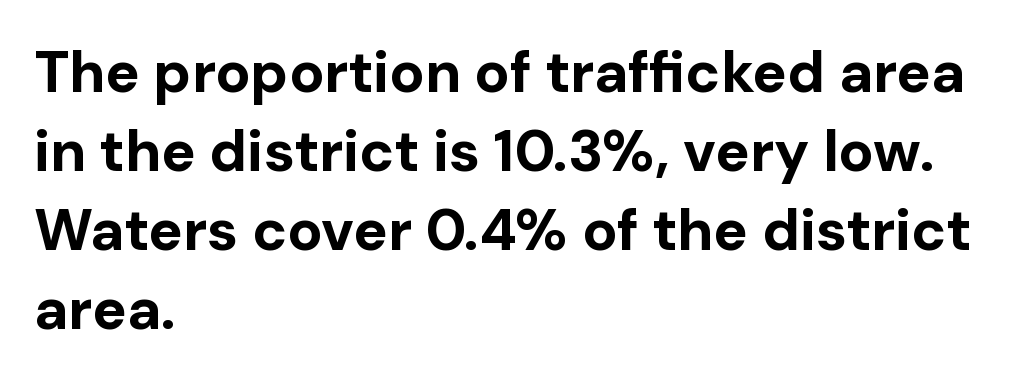
The image shows 58 px bold sans-serif type, upright; set left-aligned, normal line spacing (1.36x), normal letter spacing, not underlined; low stroke contrast and a medium x-height.
